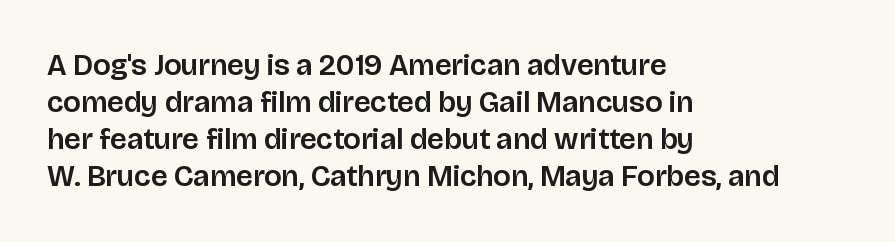
{"serif": "no", "italic": "no", "width": "normal", "stroke_contrast": "low", "x_height": "large", "monospaced": "no", "underline": "no", "align": "left", "line_spacing_ratio": 1.23, "letter_spacing": "normal", "letter_spacing_em": 0.0, "glyph_px": 30}
